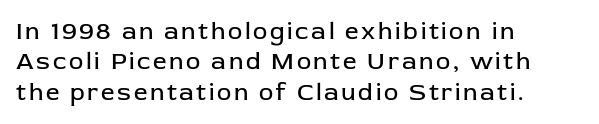
Q: Is the text bold? A: No.
Q: Is the text italic (slanted)? A: No, it is upright.
Q: Is the text underlined? A: No.
Q: How is the paragraph aligned? A: Left-aligned.
Q: Is the spacing between lines tight, normal or loose? A: Normal.
